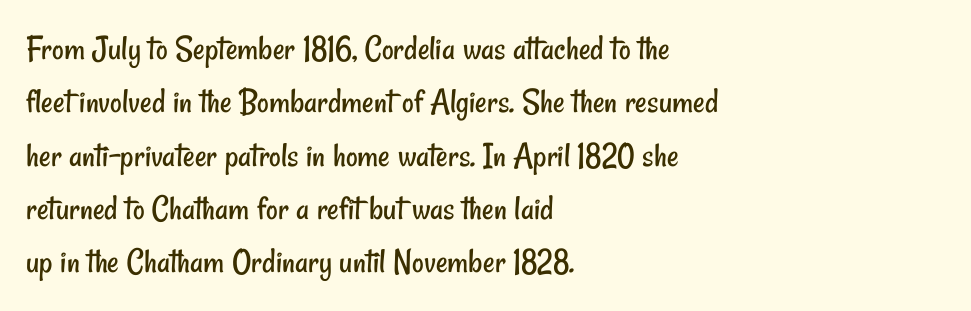
The image shows 36 px regular-weight, condensed sans-serif type; set left-aligned, normal line spacing (1.48x), normal letter spacing, not underlined; low stroke contrast and a small x-height.
